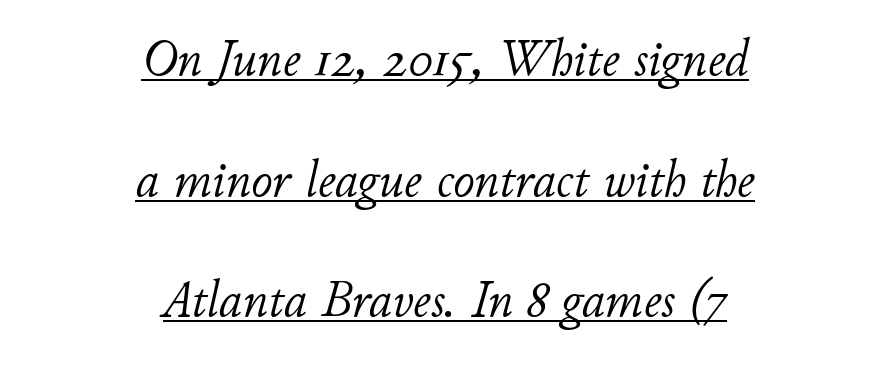
Characters are canted at an angle relative to the baseline's perpendicular. Descenders here cross a horizontal rule under the line. The paragraph has two soft edges and a firm central axis. Think of a printed novel: that variable character pitch is what you see here. Glyph-to-glyph distance matches everyday printed text. Summary of weight: not heavy and not bold.
